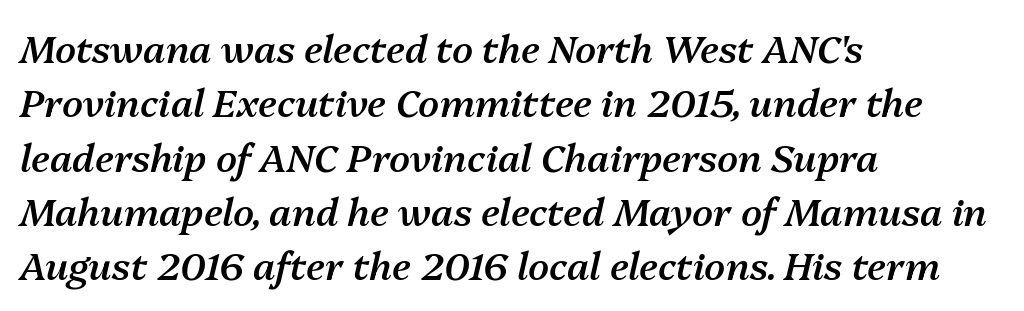
Q: Is the text bold? A: Semi-bold.
Q: Is the text italic (slanted)? A: Yes, it leans right by about 13 degrees.
Q: Is the text underlined? A: No.
Q: How is the paragraph aligned? A: Left-aligned.
Q: Is the spacing between letters normal or unusually wide? A: Normal.
Q: Is the spacing between lines tight, normal or loose? A: Normal.
Q: Width (condensed, normal, or wide)? A: Normal.
Q: Stroke contrast? A: Medium.
Q: x-height? A: Medium.
Q: Monospaced? A: No.
